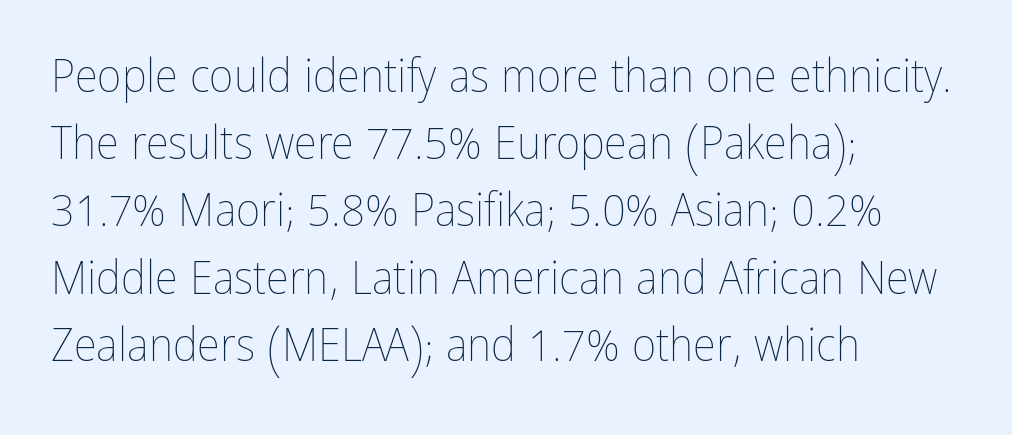
{"italic": "no", "bold": "no", "weight": "thin", "width": "condensed", "stroke_contrast": "low", "x_height": "medium", "monospaced": "no", "underline": "no", "align": "left", "line_spacing": "normal", "line_spacing_ratio": 1.43, "letter_spacing": "normal", "letter_spacing_em": 0.0, "glyph_px": 47}
